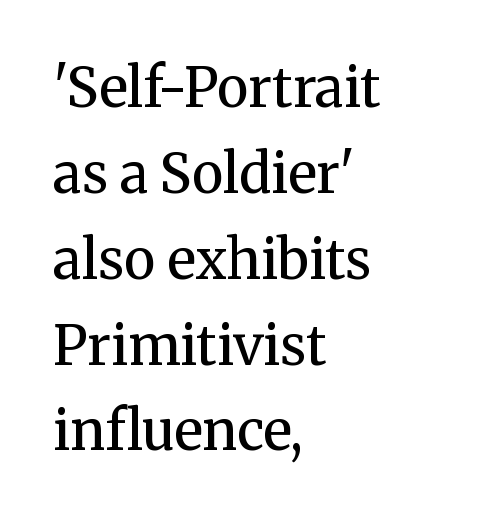
Posture: vertical. The letters look calm and open, with moderate or lighter stems. This rendering employs a face with finishing strokes, i.e., a serif. Letter spacing: default.
